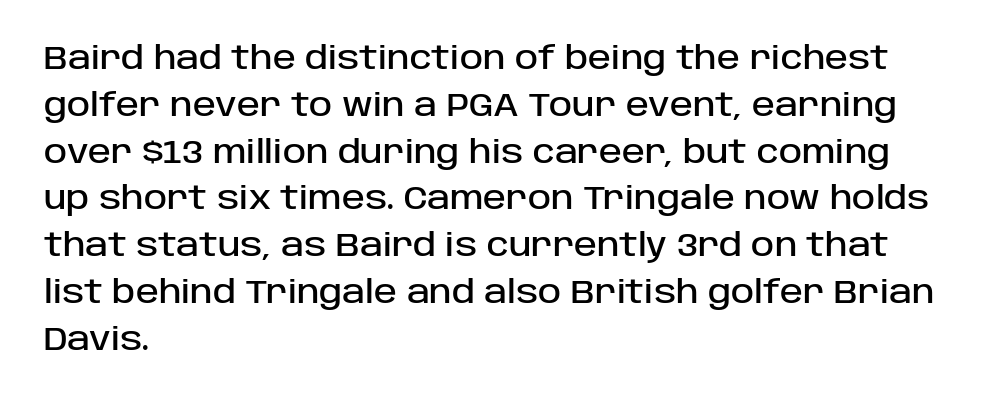
Q: Is the text italic (slanted)? A: No, it is upright.
Q: Is the typeface a serif or a sans-serif typeface? A: Sans-serif.
Q: Is the text underlined? A: No.
Q: How is the paragraph aligned? A: Left-aligned.
Q: Is the spacing between letters normal or unusually wide? A: Normal.
Q: Is the spacing between lines tight, normal or loose? A: Normal.
Q: Width (condensed, normal, or wide)? A: Normal.
Q: Stroke contrast? A: Low.
Q: x-height? A: Large.
Q: Monospaced? A: No.
